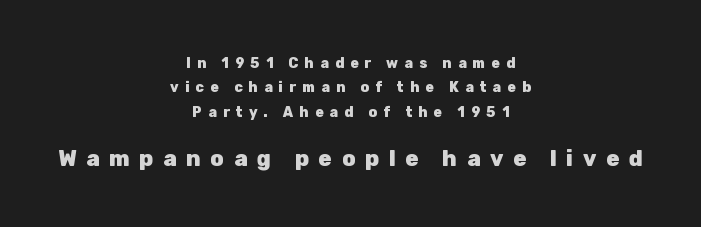
Q: Is the text bold? A: Yes.
Q: Is the text italic (slanted)? A: No, it is upright.
Q: Is the text underlined? A: No.
Q: How is the paragraph aligned? A: Centered.
Q: Is the spacing between letters normal or unusually wide? A: Unusually wide.
Q: Which block of text is set in a larger size, the first (top) or the second (bottom)? A: The second (bottom) one.
